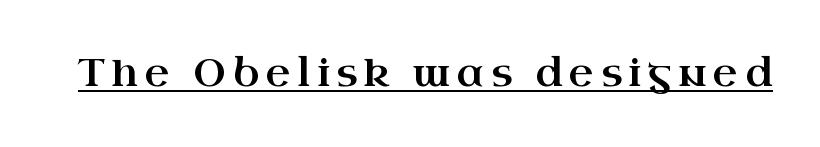
The image shows 38 px wide serif type, upright; set underlined; high stroke contrast and a small x-height.
